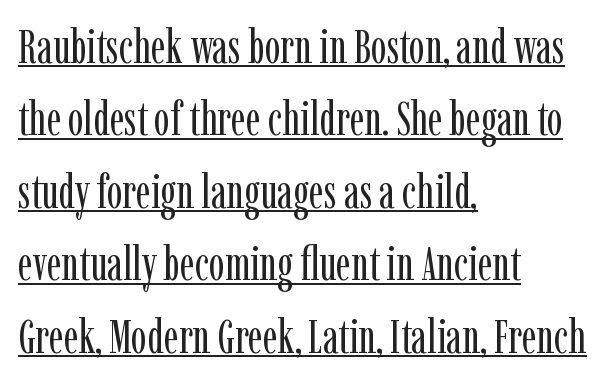
The image shows 47 px regular-weight, condensed serif type, upright; set left-aligned, normal line spacing (1.54x), normal letter spacing, underlined; low stroke contrast and a medium x-height.
